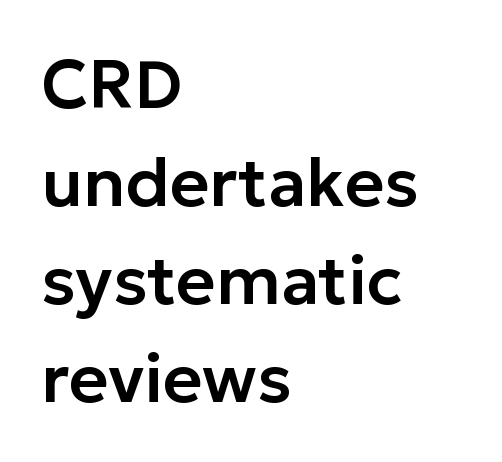
{"serif": "no", "italic": "no", "width": "normal", "stroke_contrast": "low", "x_height": "medium", "monospaced": "no", "underline": "no", "align": "left", "line_spacing": "normal", "line_spacing_ratio": 1.44, "letter_spacing": "normal", "letter_spacing_em": 0.0, "glyph_px": 68}
